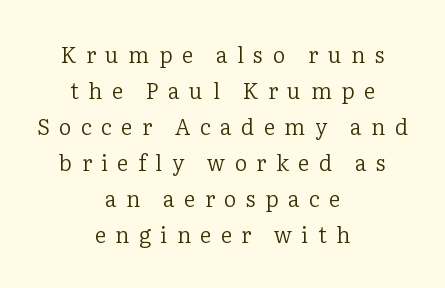
{"italic": "no", "bold": "no", "underline": "no", "align": "center", "line_spacing": "normal", "line_spacing_ratio": 1.64, "letter_spacing": "wide", "letter_spacing_em": 0.43, "glyph_px": 22}
